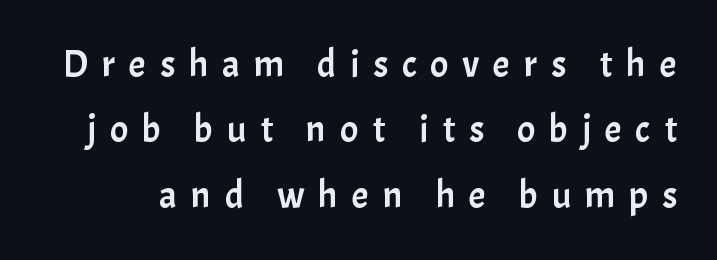
{"serif": "no", "italic": "no", "width": "normal", "stroke_contrast": "low", "x_height": "medium", "monospaced": "no", "underline": "no", "line_spacing_ratio": 1.72, "letter_spacing": "wide", "letter_spacing_em": 0.36, "glyph_px": 38}
